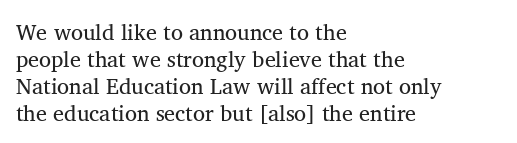
Has an underline been added? It has not. Layout note: lines flush left. The face looks like a standard text weight, possibly lighter. Caption: standard tracking, unaltered.
